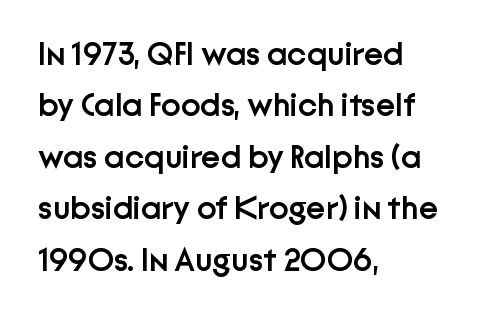
The image shows 33 px semibold sans-serif type, upright; set left-aligned, normal line spacing (1.56x), normal letter spacing, not underlined; low stroke contrast and a medium x-height.
